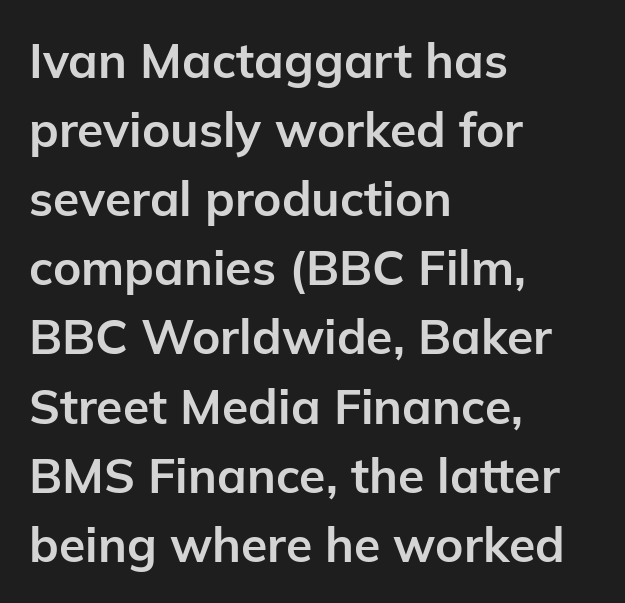
The image shows 48 px bold sans-serif type, upright; set left-aligned, normal line spacing (1.44x), normal letter spacing, not underlined; low stroke contrast and a medium x-height.
